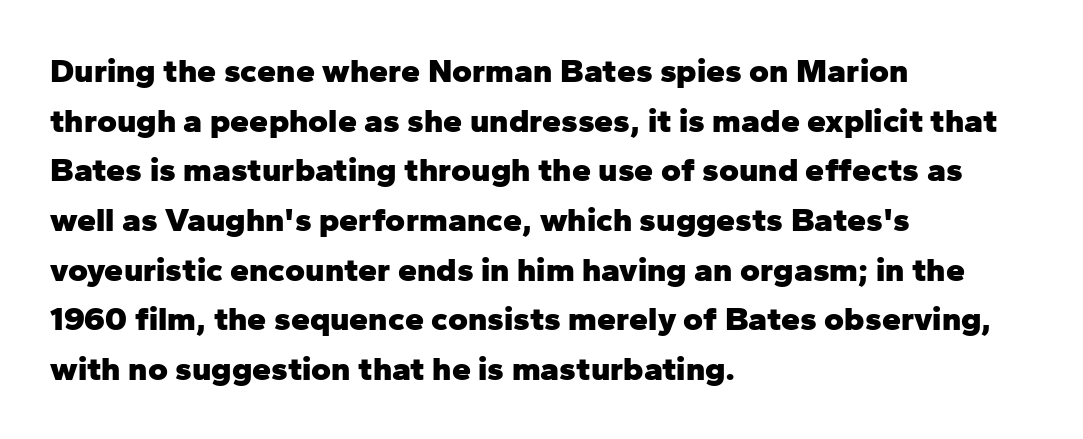
The image shows 34 px heavy sans-serif type, upright; set left-aligned, normal line spacing (1.46x), normal letter spacing, not underlined; low stroke contrast and a medium x-height.
